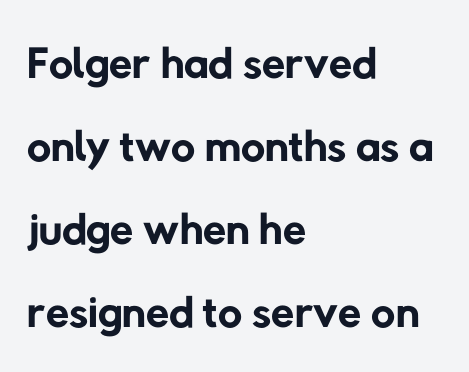
Horizontal alignment here is leftward, the default for most running prose. Look at the bottom of the vertical strokes: they stop flat, with no serifs. These glyphs show unthickened strokes, regular width or finer. Varying glyph widths throughout — classic text-font behaviour. The line texture is even and compact thanks to regular tracking. Beneath every word, the page is bare.
